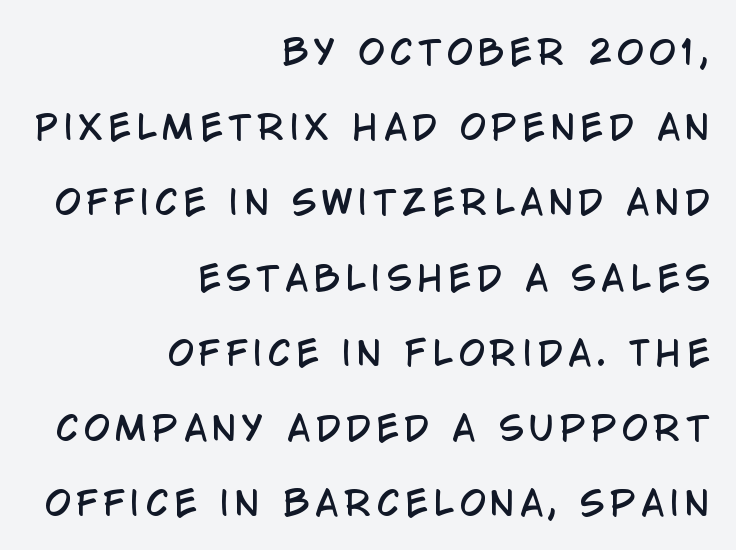
You can tell from the bare stems that sans-serif type was used. Nope, not italic — everything's standing straight. These lines stand farther apart than default settings would place them. Horizontal alignment here is rightward, an uncommon choice for prose.
